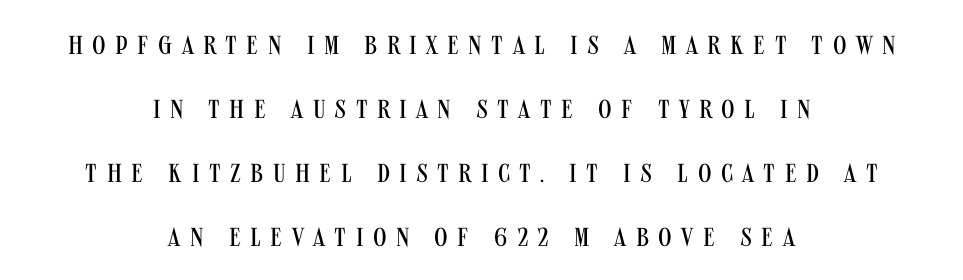
Q: Is the text bold? A: No.
Q: Is the text italic (slanted)? A: No, it is upright.
Q: Is the text underlined? A: No.
Q: How is the paragraph aligned? A: Centered.
Q: Is the spacing between letters normal or unusually wide? A: Unusually wide.
Q: Is the spacing between lines tight, normal or loose? A: Loose.
